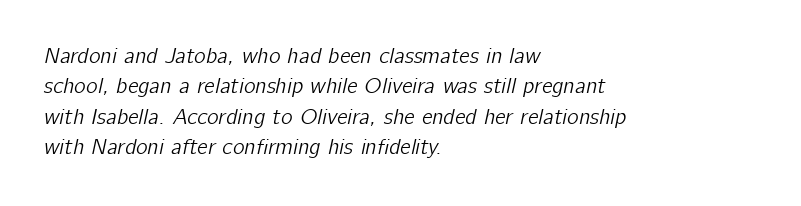
Q: Is the text italic (slanted)? A: Yes, it leans right by about 12 degrees.
Q: Is the text underlined? A: No.
Q: How is the paragraph aligned? A: Left-aligned.
Q: Is the spacing between letters normal or unusually wide? A: Normal.
Q: Is the spacing between lines tight, normal or loose? A: Normal.
